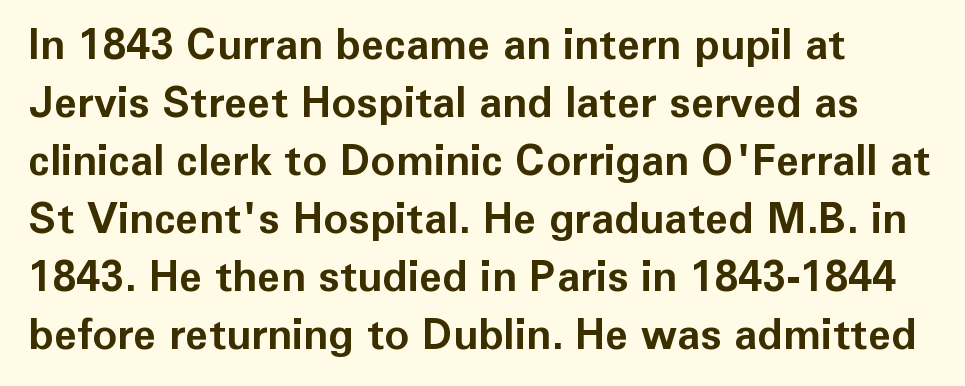
The image shows 42 px bold sans-serif type, upright; set left-aligned, normal line spacing (1.38x), normal letter spacing, not underlined; low stroke contrast and a medium x-height.
